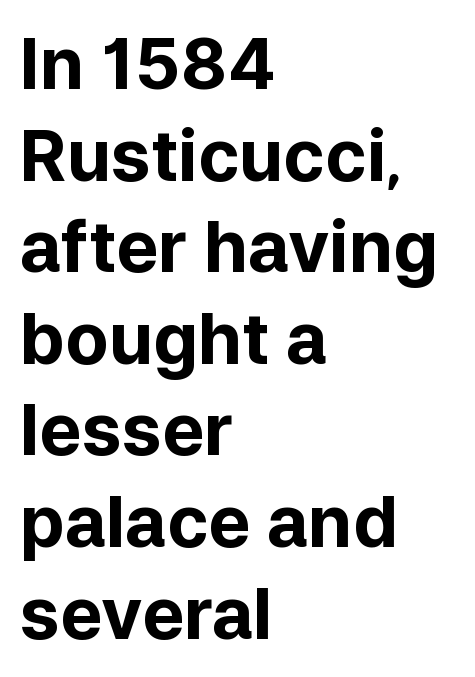
{"serif": "no", "italic": "no", "bold": "yes", "weight": "bold", "width": "normal", "stroke_contrast": "low", "x_height": "medium", "monospaced": "no", "underline": "no", "align": "left", "line_spacing": "normal", "line_spacing_ratio": 1.29, "letter_spacing": "normal", "letter_spacing_em": 0.0, "glyph_px": 71}
